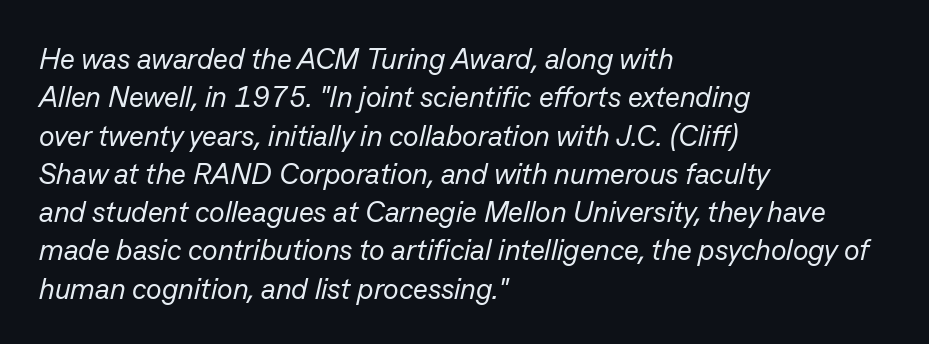
{"italic": "yes", "lean": "right", "slant_degrees": 13, "bold": "no", "weight": "regular", "width": "normal", "stroke_contrast": "low", "x_height": "medium", "monospaced": "no", "underline": "no", "align": "left", "line_spacing": "normal", "line_spacing_ratio": 1.32, "letter_spacing": "normal", "letter_spacing_em": 0.0, "glyph_px": 29}
